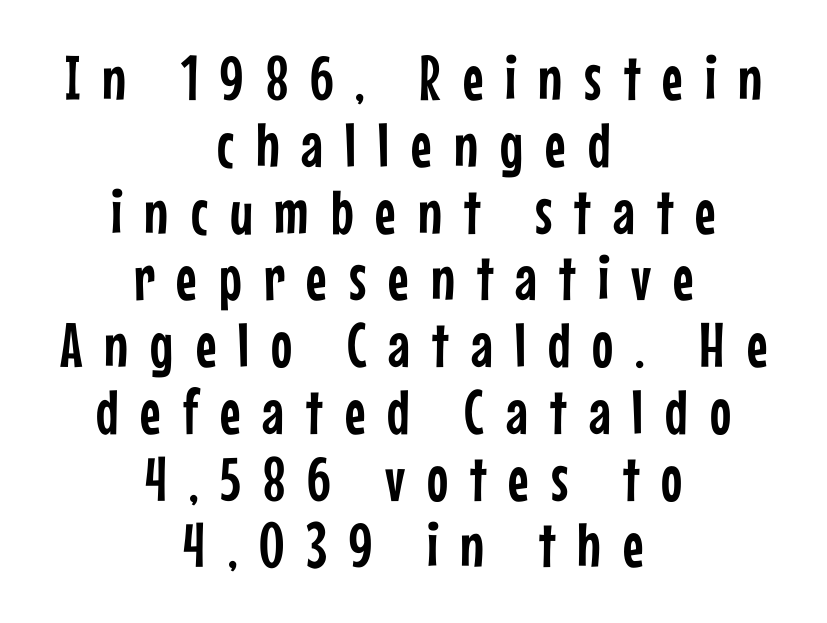
The image shows 63 px condensed sans-serif type, upright; set centered, tight line spacing (1.06x), unusually wide letter spacing (+0.35 em), not underlined; low stroke contrast and a medium x-height.
